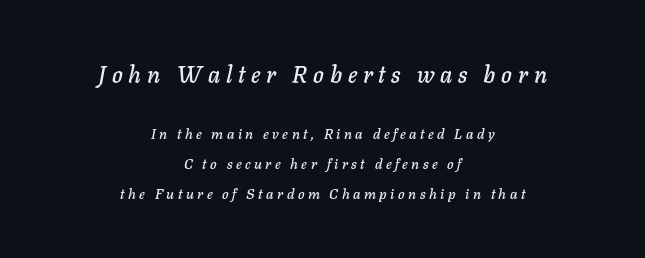
{"italic": "yes", "lean": "right", "slant_degrees": 11, "underline": "no", "align": "center", "line_spacing": "loose", "line_spacing_ratio": 2.12, "letter_spacing": "wide", "letter_spacing_em": 0.25, "larger_block": "first", "size_ratio": 1.64, "glyph_px": 23}
